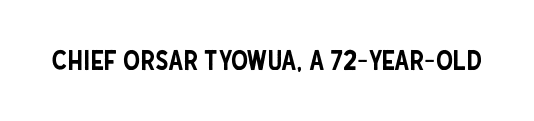
{"italic": "no", "underline": "no", "letter_spacing": "normal", "letter_spacing_em": 0.0, "glyph_px": 27}
